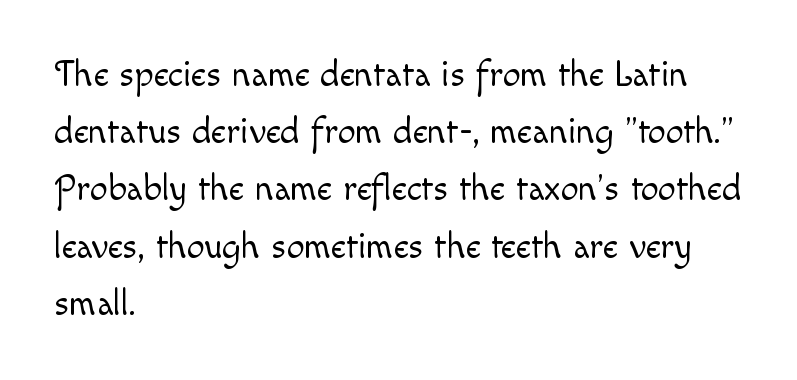
The image shows 36 px light type, upright; set left-aligned, normal line spacing (1.59x), normal letter spacing, not underlined; a small x-height.
